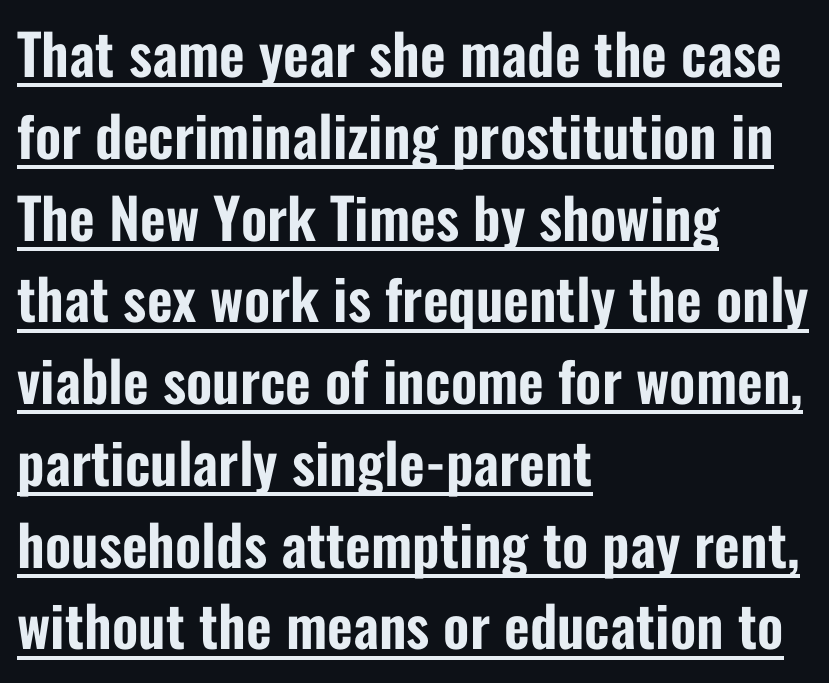
The image shows 56 px condensed sans-serif type, upright; set left-aligned, normal line spacing (1.46x), normal letter spacing, underlined; low stroke contrast and a medium x-height.
